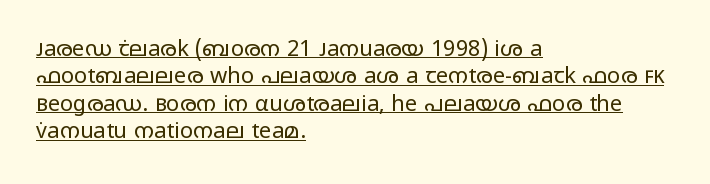
{"italic": "no", "bold": "no", "underline": "yes", "align": "left", "line_spacing": "normal", "line_spacing_ratio": 1.25, "letter_spacing": "normal", "letter_spacing_em": 0.0, "glyph_px": 22}
